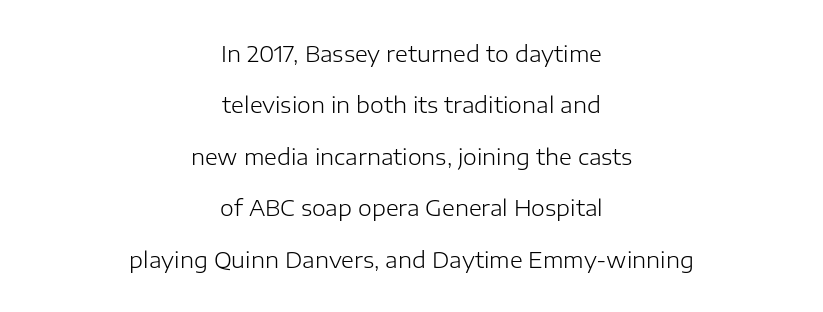
Q: Is the text bold? A: No.
Q: Is the text italic (slanted)? A: No, it is upright.
Q: Is the text underlined? A: No.
Q: How is the paragraph aligned? A: Centered.
Q: Is the spacing between letters normal or unusually wide? A: Normal.
Q: Is the spacing between lines tight, normal or loose? A: Loose.
